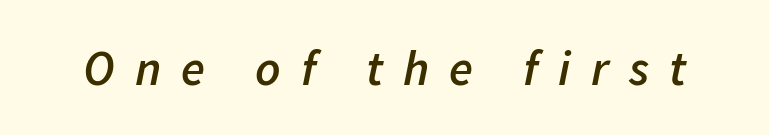
The image shows 49 px semibold type, italic (leaning right); set unusually wide letter spacing (+0.41 em), not underlined; low stroke contrast and a medium x-height.
